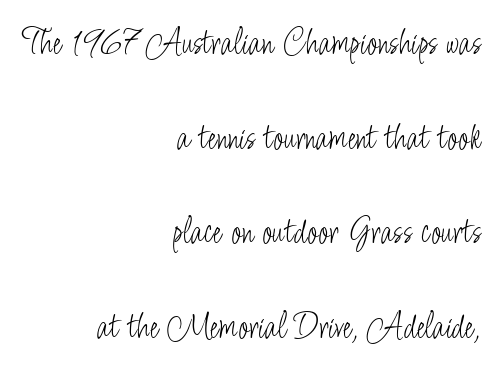
Q: Is the text bold? A: No.
Q: Is the text italic (slanted)? A: Yes.
Q: Is the typeface a serif or a sans-serif typeface? A: Sans-serif.
Q: Is the text underlined? A: No.
Q: How is the paragraph aligned? A: Right-aligned.
Q: Is the spacing between letters normal or unusually wide? A: Normal.
Q: Is the spacing between lines tight, normal or loose? A: Loose.
Q: Width (condensed, normal, or wide)? A: Condensed.
Q: Stroke contrast? A: Low.
Q: x-height? A: Small.
Q: Monospaced? A: No.
